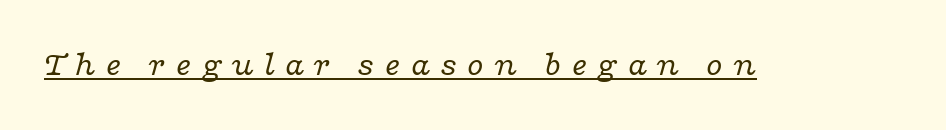
{"serif": "yes", "italic": "yes", "lean": "right", "slant_degrees": 16, "bold": "no", "weight": "regular", "width": "wide", "stroke_contrast": "low", "x_height": "medium", "monospaced": "no", "underline": "yes", "letter_spacing": "wide", "letter_spacing_em": 0.26, "glyph_px": 34}
